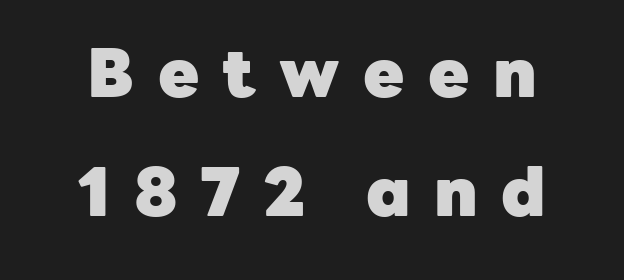
Q: Is the text bold? A: Yes.
Q: Is the text italic (slanted)? A: No, it is upright.
Q: Is the typeface a serif or a sans-serif typeface? A: Sans-serif.
Q: Is the text underlined? A: No.
Q: Is the spacing between letters normal or unusually wide? A: Unusually wide.
Q: Width (condensed, normal, or wide)? A: Normal.
Q: Stroke contrast? A: Low.
Q: x-height? A: Medium.
Q: Monospaced? A: No.
